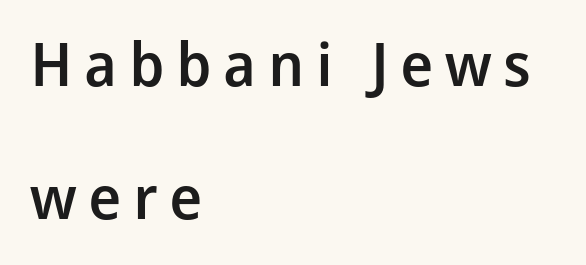
Q: Is the text bold? A: Semi-bold.
Q: Is the text italic (slanted)? A: No, it is upright.
Q: Is the typeface a serif or a sans-serif typeface? A: Sans-serif.
Q: Is the text underlined? A: No.
Q: How is the paragraph aligned? A: Left-aligned.
Q: Is the spacing between lines tight, normal or loose? A: Loose.
Q: Width (condensed, normal, or wide)? A: Normal.
Q: Stroke contrast? A: Low.
Q: x-height? A: Medium.
Q: Monospaced? A: No.
